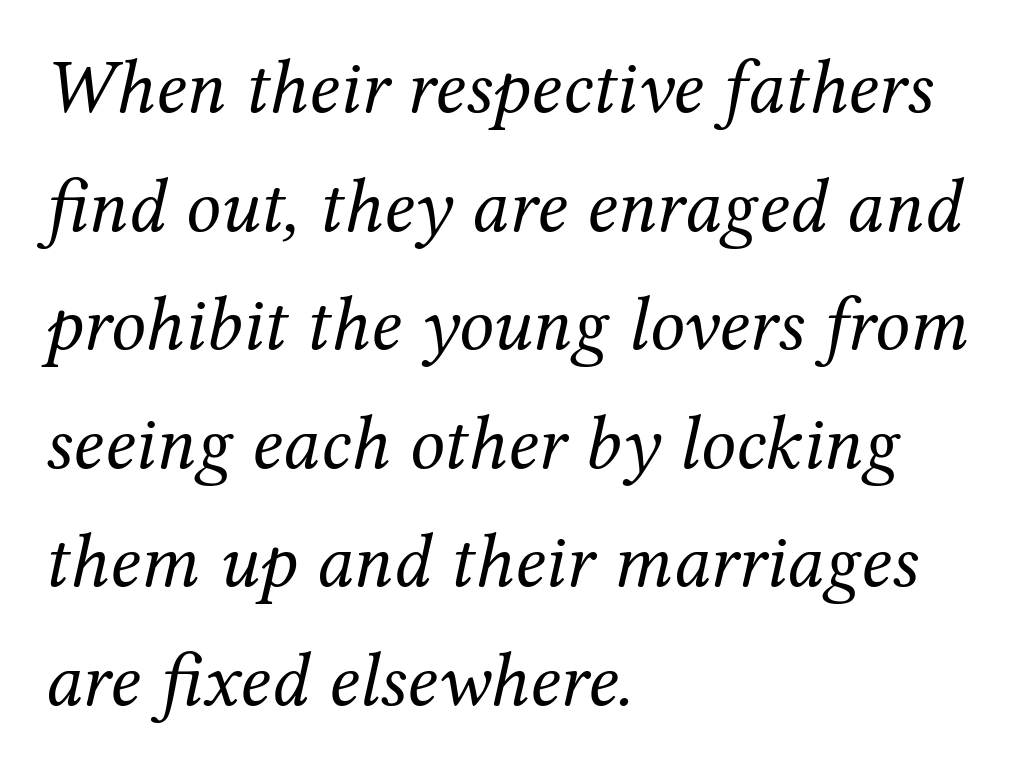
Check where the strokes stop: tiny serifs finish them off. Is this a heavy cut? Hardly; it is regular or lighter. Each letter keeps its own natural width here, so spacing adapts to shape. No word sits above an underline.
